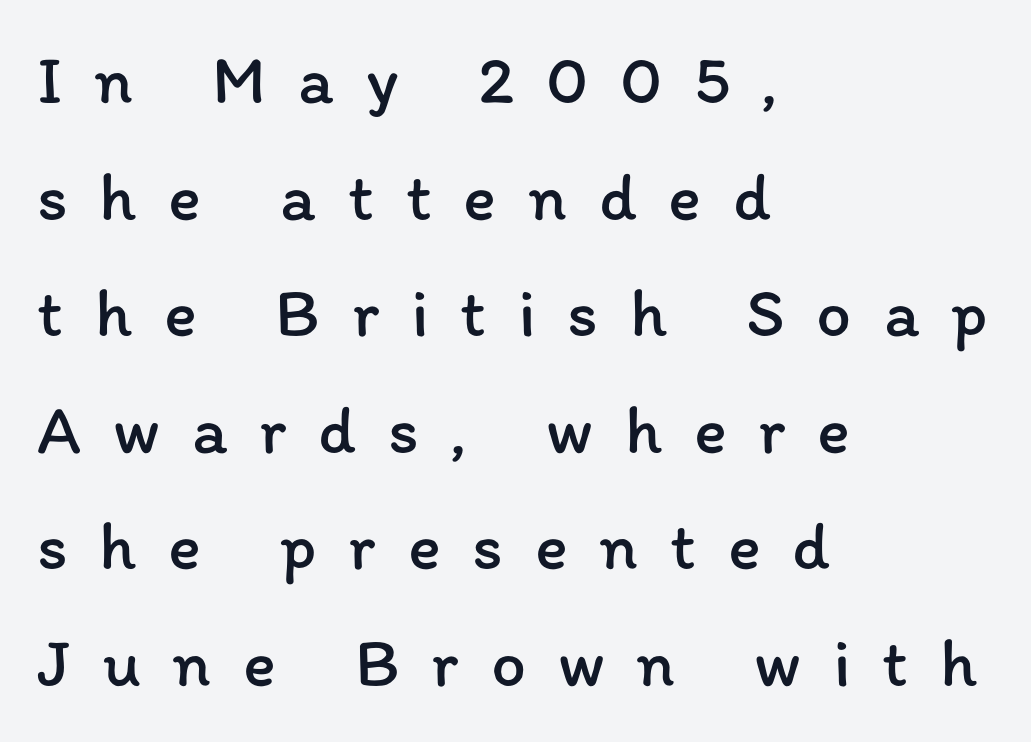
Every stem runs plumb, perpendicular to the baseline. If you drew a ruler down the left edge, every line would touch it. This rendering widens character spacing well past its baseline value. Summary of vertical rhythm: regular, with standard interline spacing.
